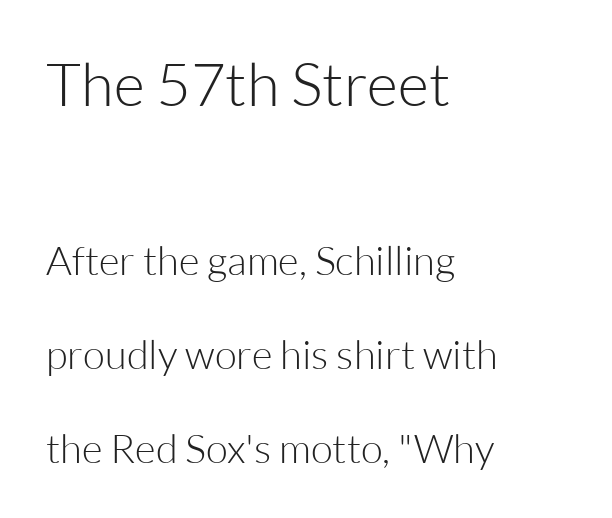
{"serif": "no", "italic": "no", "bold": "no", "weight": "light", "width": "normal", "stroke_contrast": "low", "x_height": "medium", "monospaced": "no", "underline": "no", "align": "left", "line_spacing": "loose", "line_spacing_ratio": 2.35, "letter_spacing": "normal", "letter_spacing_em": 0.0, "larger_block": "first", "size_ratio": 1.5, "glyph_px": 60}
